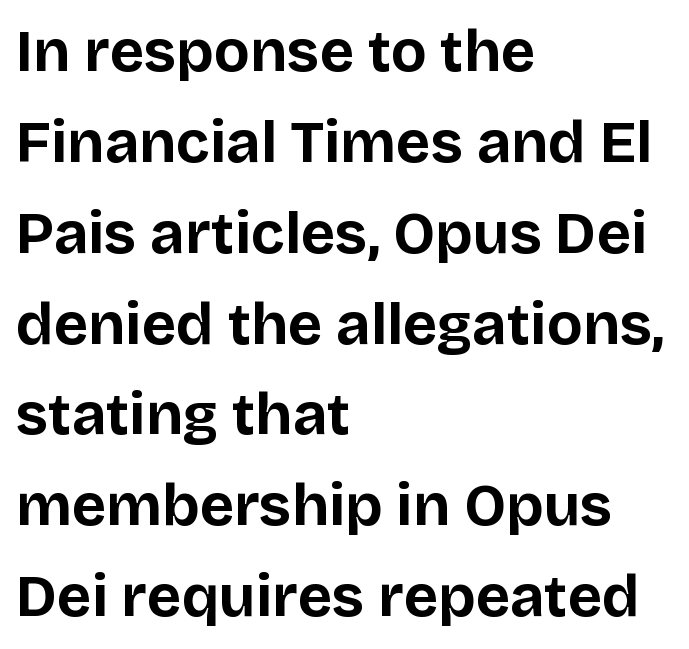
The image shows 59 px bold sans-serif type, upright; set left-aligned, normal line spacing (1.54x), normal letter spacing, not underlined; low stroke contrast and a large x-height.
